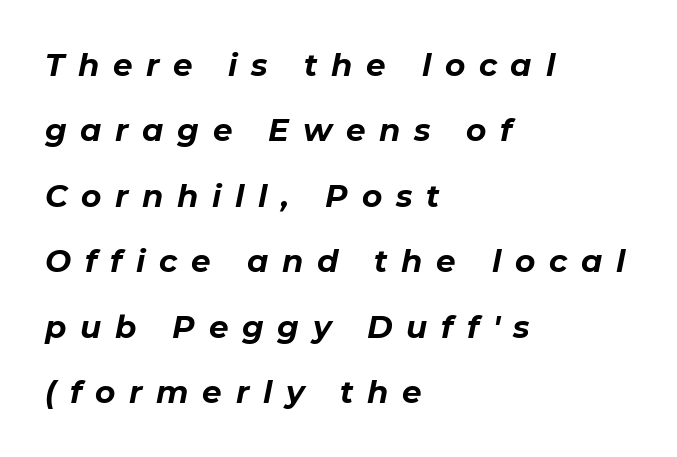
The image shows 31 px bold type, italic (leaning right); set left-aligned, loose line spacing (2.11x), unusually wide letter spacing (+0.44 em), not underlined; low stroke contrast and a medium x-height.
